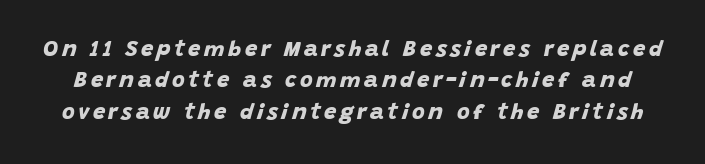
The image shows 22 px bold type; set normal line spacing (1.43x), not underlined.
